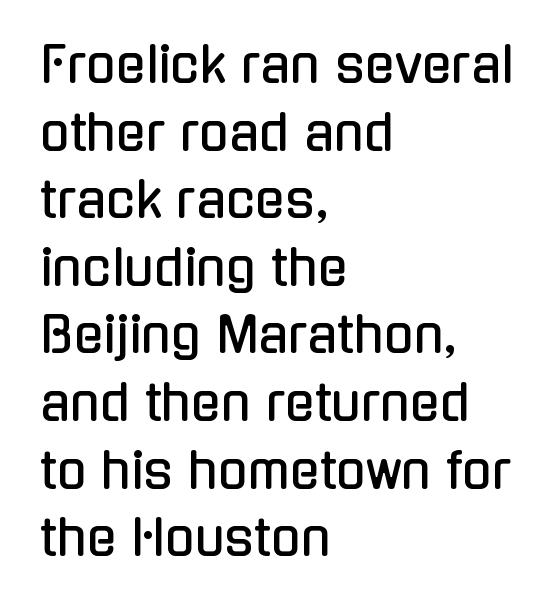
The image shows 49 px condensed sans-serif type, upright; set left-aligned, normal line spacing (1.38x), normal letter spacing, not underlined; low stroke contrast and a medium x-height.
